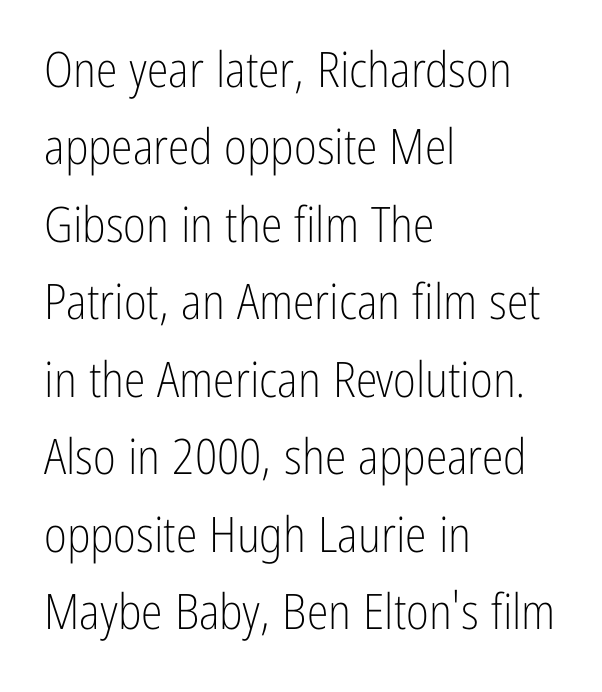
{"serif": "no", "italic": "no", "bold": "no", "weight": "light", "width": "condensed", "stroke_contrast": "low", "x_height": "medium", "monospaced": "no", "underline": "no", "align": "left", "line_spacing": "normal", "line_spacing_ratio": 1.58, "letter_spacing": "normal", "letter_spacing_em": 0.0, "glyph_px": 49}
